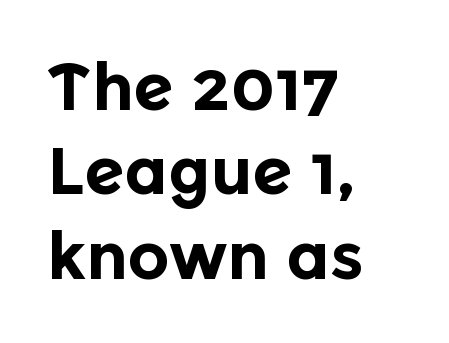
Vertically, the passage feels balanced, rows spaced as you'd expect. Teacher's note: observe the even left margin — that is flush-left alignment. Varying glyph widths throughout — classic text-font behaviour. On the weight axis this lands at bold, roughly 700. Standard letterfit; no display-style spreading of the glyphs.
